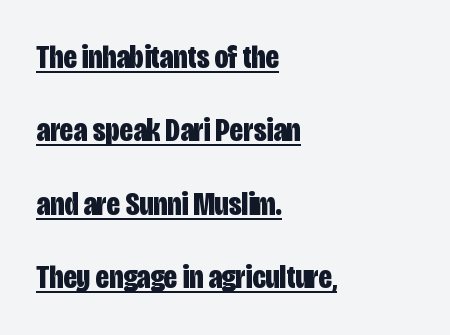
Type style note: lacks serifs. There is no visible air inserted between adjacent glyphs. If you drew a ruler down the left edge, every line would touch it. Stroke thickness is high; the sample reads as a true bold.
